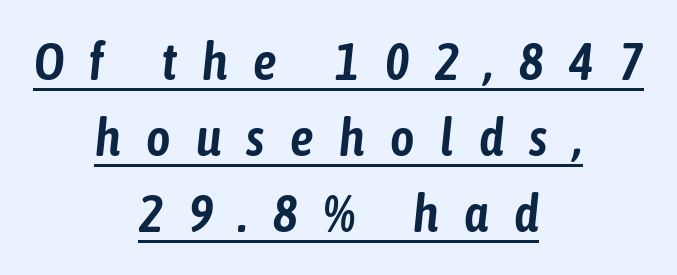
{"italic": "yes", "lean": "right", "slant_degrees": 6, "width": "condensed", "stroke_contrast": "low", "x_height": "medium", "monospaced": "no", "underline": "yes", "align": "center", "line_spacing": "normal", "line_spacing_ratio": 1.46, "letter_spacing": "wide", "letter_spacing_em": 0.49, "glyph_px": 52}
